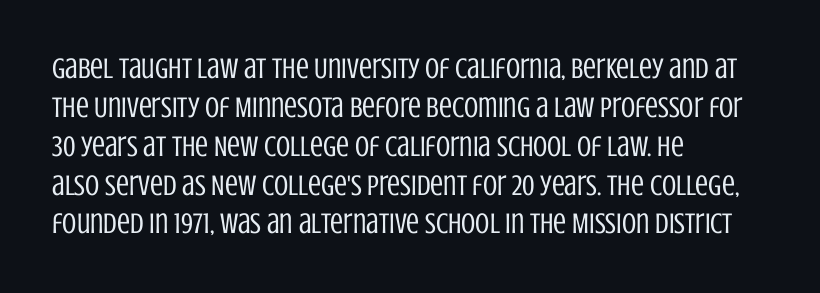
Q: Is the text bold? A: No.
Q: Is the text italic (slanted)? A: No, it is upright.
Q: Is the typeface a serif or a sans-serif typeface? A: Sans-serif.
Q: Is the text underlined? A: No.
Q: How is the paragraph aligned? A: Left-aligned.
Q: Is the spacing between letters normal or unusually wide? A: Normal.
Q: Is the spacing between lines tight, normal or loose? A: Normal.
Q: Width (condensed, normal, or wide)? A: Condensed.
Q: Stroke contrast? A: Low.
Q: x-height? A: Large.
Q: Monospaced? A: No.
